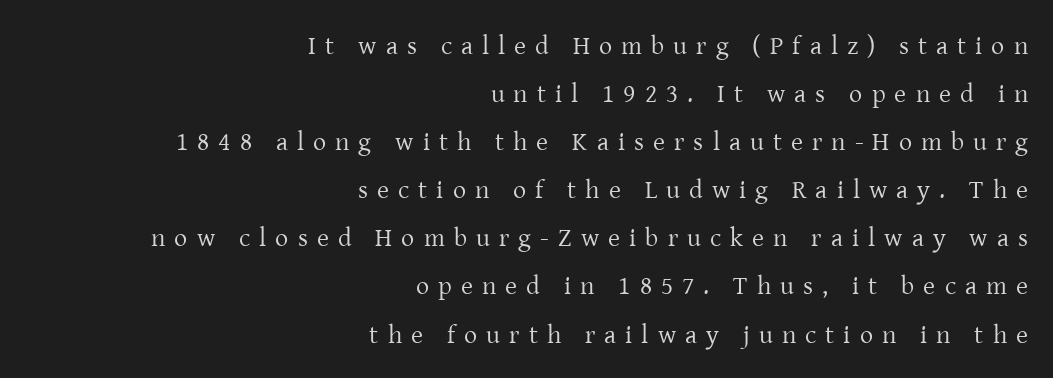
Think standard paragraph weight, or any step lighter than that. Only glyphs here, with clear space below each row. The paragraph shown leans on its right margin. The tracking jumps out immediately: characters are airy and widely separated.
